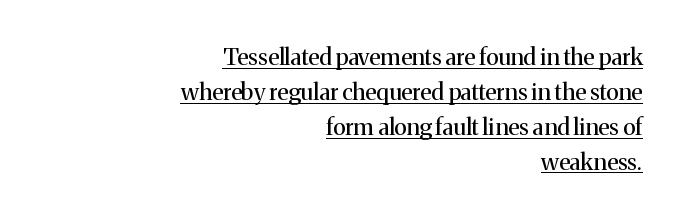
Q: Is the text bold? A: No.
Q: Is the text italic (slanted)? A: No, it is upright.
Q: Is the text underlined? A: Yes.
Q: How is the paragraph aligned? A: Right-aligned.
Q: Is the spacing between letters normal or unusually wide? A: Normal.
Q: Is the spacing between lines tight, normal or loose? A: Normal.
